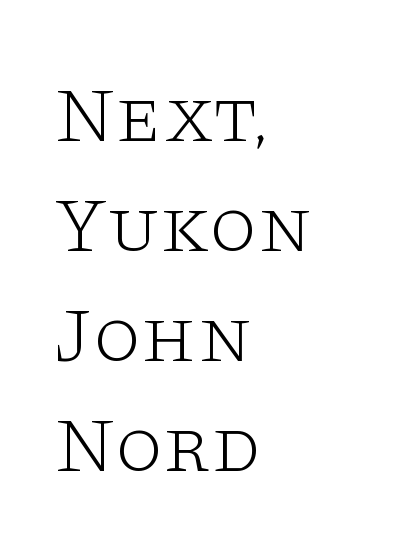
Honestly, the row spacing looks completely unremarkable. Posture: straight, roman, zero tilt. Look at the bottom of the vertical strokes: they flare into serifs here. Spacing verdict: proportional, widths tailored to each character. Letters have the restrained weight of plain body copy at most.
